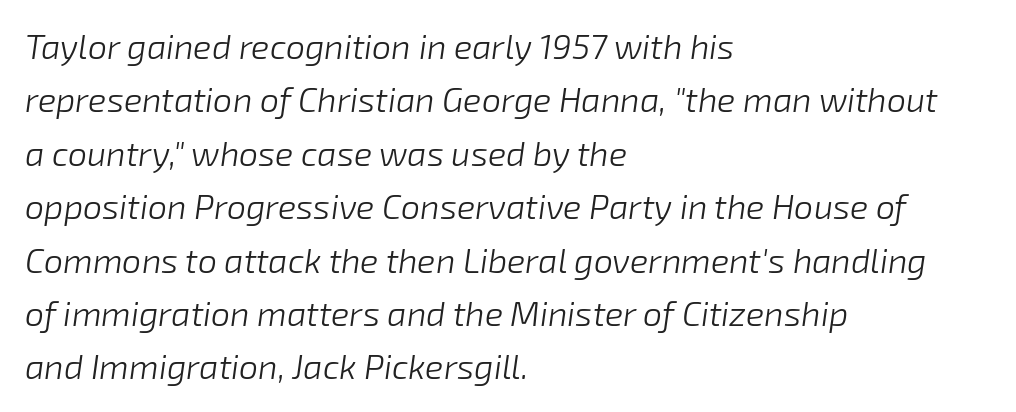
Horizontally, the lines are justified to the leading edge only. The lines sit at an ordinary, default distance from one another. The rendering applies a slant to the glyphs. There is no visible air inserted between adjacent glyphs. These lines are rendered in a variable-pitch font. Letters have the restrained weight of plain body copy at most.
